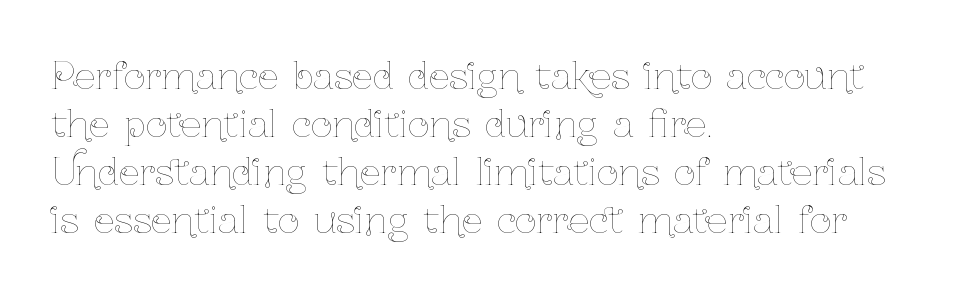
The gap between lines stays unmarked. Observe the ordinary spacing: letters are neighbours, not strangers. The passage shown stacks its lines at a standard gap. The text block is weighted toward the left margin, trailing off unevenly rightward. Heaviness? Minimal to ordinary, like unemphasized prose.
